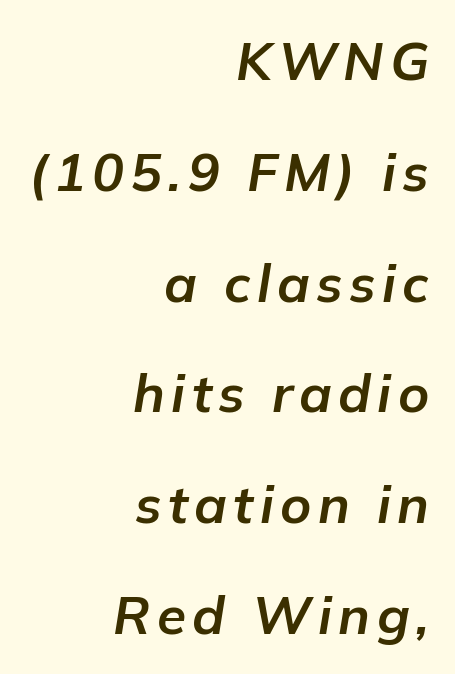
Q: Is the text bold? A: Yes.
Q: Is the text italic (slanted)? A: Yes, it leans right by about 9 degrees.
Q: Is the text underlined? A: No.
Q: How is the paragraph aligned? A: Right-aligned.
Q: Is the spacing between lines tight, normal or loose? A: Loose.
Q: Width (condensed, normal, or wide)? A: Normal.
Q: Stroke contrast? A: Low.
Q: x-height? A: Medium.
Q: Monospaced? A: No.
